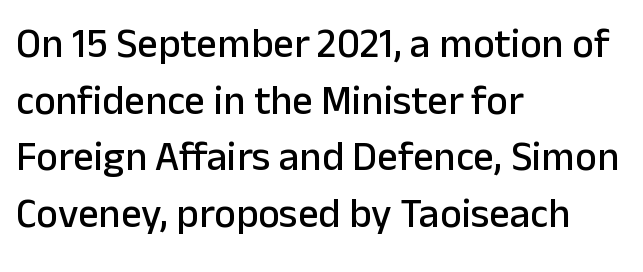
{"serif": "no", "italic": "no", "width": "normal", "stroke_contrast": "low", "x_height": "medium", "monospaced": "no", "underline": "no", "align": "left", "line_spacing": "normal", "line_spacing_ratio": 1.38, "letter_spacing": "normal", "letter_spacing_em": 0.0, "glyph_px": 41}
